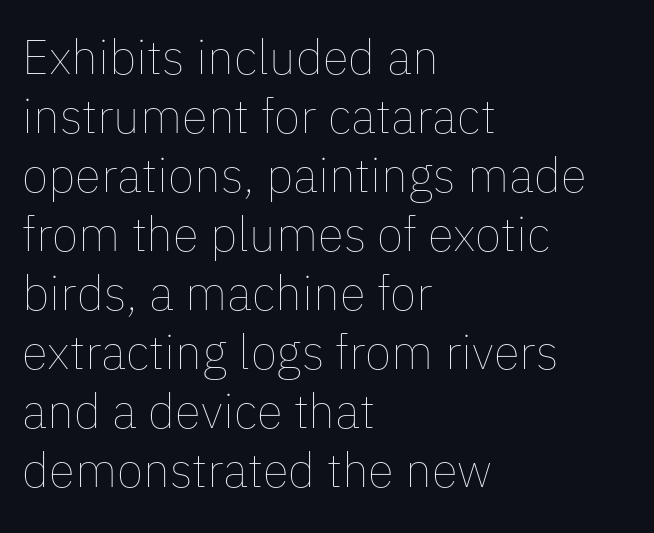
The rendering anchors every line to the left-hand side. Varying glyph widths throughout — classic text-font behaviour. Honestly, there is no underline to notice here at all. Does the lettering tilt? It doesn't — this is upright. No extra ink here — the face is not bold. What stands out about the letter spacing? Nothing — it is the standard amount.
